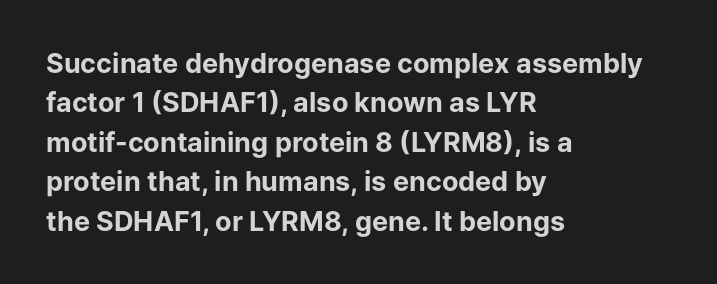
The line texture is even and compact thanks to regular tracking. Notice how the passage keeps a crisp vertical edge on the left only. Rendered with straight, roman letterforms. A bare baseline throughout the passage. One glance says typical: line gaps are just what's usual.
